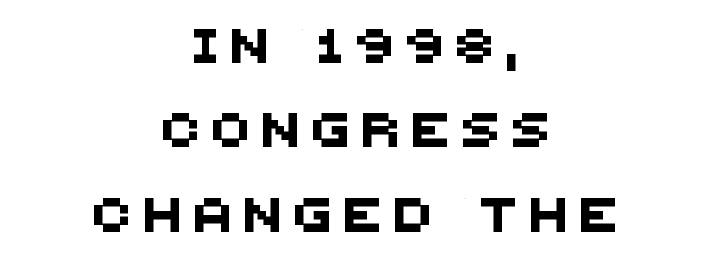
Visually the block forms a symmetrical silhouette, jagged on both flanks. Loosely led — the rows are spread out. Grotesque or geometric, the face here clearly has no serifs. A clean baseline with only descenders dipping below it. Is this a fixed-width face? No — the glyphs have proportional, varying widths.
